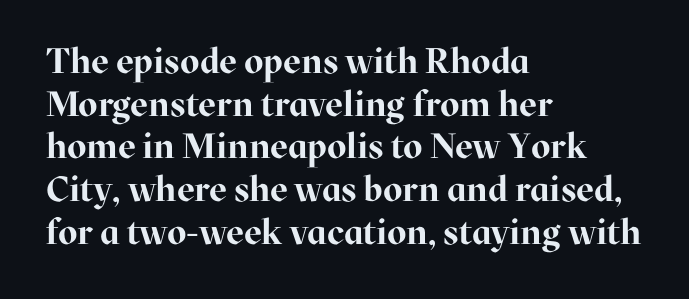
{"serif": "yes", "italic": "no", "bold": "yes", "weight": "bold", "width": "normal", "stroke_contrast": "high", "x_height": "medium", "monospaced": "no", "underline": "no", "align": "left", "line_spacing_ratio": 1.22, "letter_spacing": "normal", "letter_spacing_em": 0.0, "glyph_px": 35}
